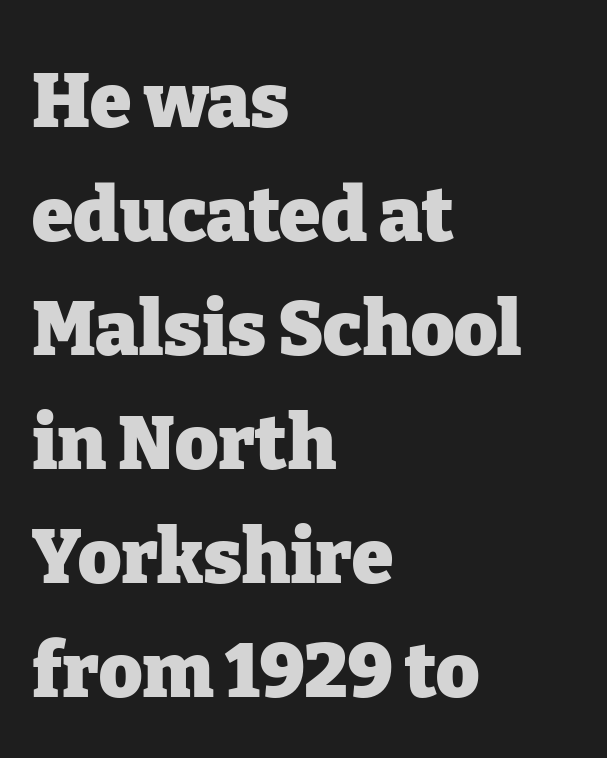
Heavy, bold letterforms. A classic flush-left, rag-right setting is used for this passage. Each word holds together tightly as a unit, with standard inter-letter gaps. The passage shown is typed in a proportional face where columns would drift.
